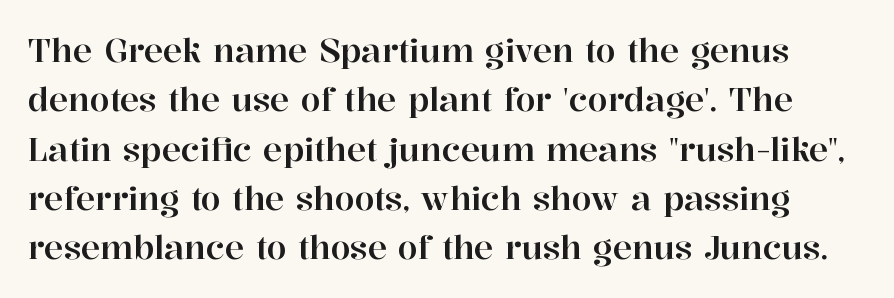
The image shows 32 px serif type, upright; set normal line spacing (1.54x), normal letter spacing, not underlined; high stroke contrast and a medium x-height.
